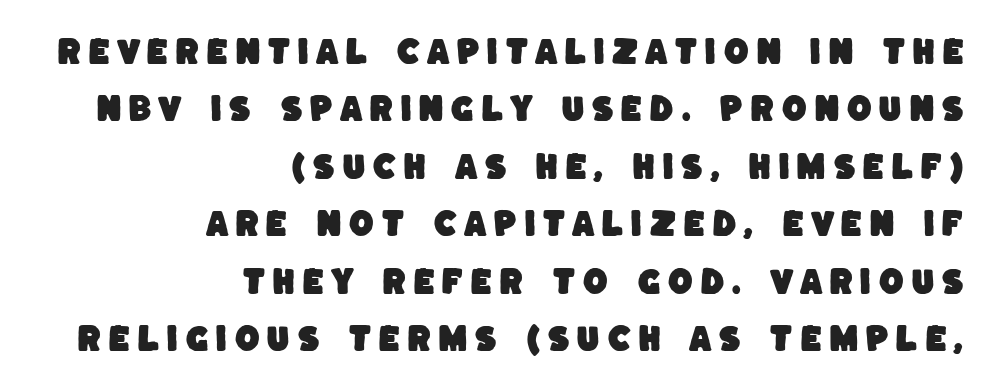
Q: Is the typeface a serif or a sans-serif typeface? A: Sans-serif.
Q: Is the text underlined? A: No.
Q: How is the paragraph aligned? A: Right-aligned.
Q: Is the spacing between letters normal or unusually wide? A: Unusually wide.
Q: Is the spacing between lines tight, normal or loose? A: Loose.
Q: Width (condensed, normal, or wide)? A: Normal.
Q: Stroke contrast? A: Low.
Q: x-height? A: Large.
Q: Monospaced? A: No.
